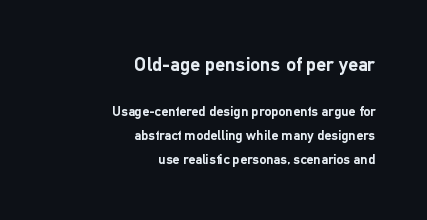
Line spacing here is normal. Posture: straight, roman, zero tilt. Standard letterfit; no display-style spreading of the glyphs. Heavy, bold letterforms.
